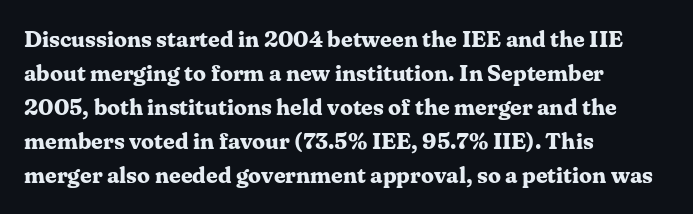
{"italic": "no", "bold": "yes", "underline": "no", "align": "left", "line_spacing": "normal", "line_spacing_ratio": 1.48, "letter_spacing": "normal", "letter_spacing_em": 0.0, "glyph_px": 23}
